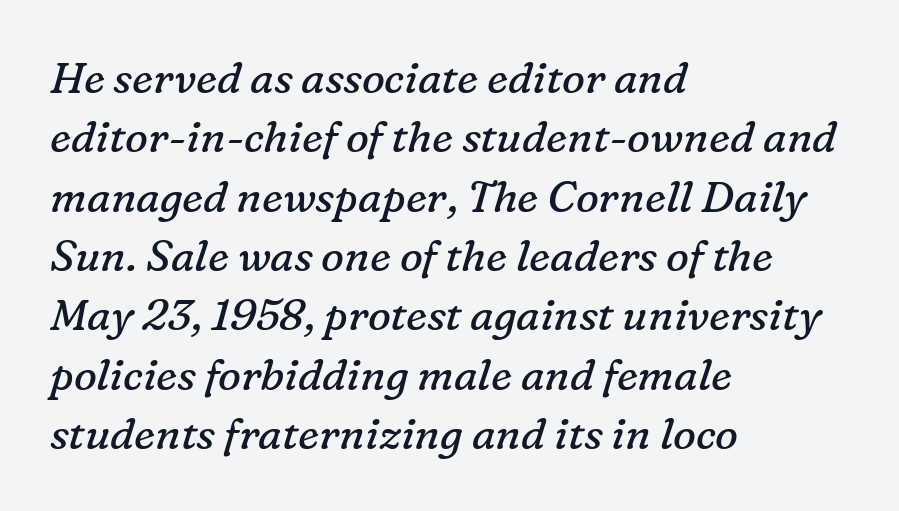
Q: Is the text bold? A: No.
Q: Is the text italic (slanted)? A: Yes, it leans right by about 16 degrees.
Q: Is the typeface a serif or a sans-serif typeface? A: Serif.
Q: Is the text underlined? A: No.
Q: How is the paragraph aligned? A: Left-aligned.
Q: Is the spacing between letters normal or unusually wide? A: Normal.
Q: Is the spacing between lines tight, normal or loose? A: Normal.
Q: Width (condensed, normal, or wide)? A: Normal.
Q: Stroke contrast? A: Low.
Q: x-height? A: Medium.
Q: Monospaced? A: No.
